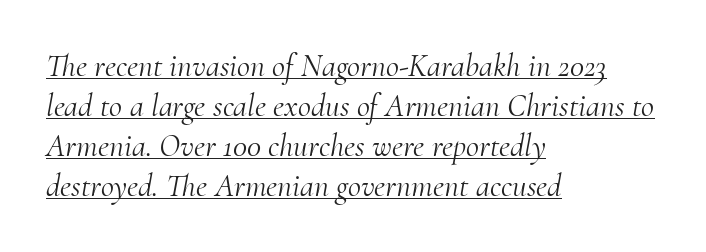
{"serif": "yes", "italic": "yes", "lean": "right", "slant_degrees": 10, "bold": "no", "weight": "light", "width": "normal", "stroke_contrast": "medium", "x_height": "small", "monospaced": "no", "underline": "yes", "align": "left", "line_spacing": "normal", "line_spacing_ratio": 1.25, "letter_spacing": "normal", "letter_spacing_em": 0.0, "glyph_px": 32}
